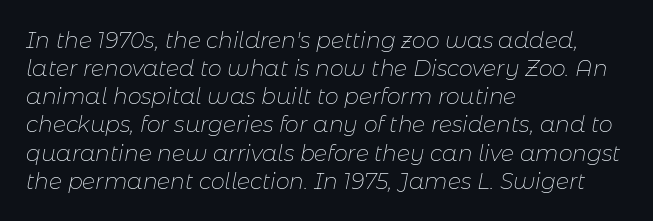
The whole block is typeset with a tilt. Glance below the letters and you will spot only blank space. Short note: letters normally spaced. Summary of vertical rhythm: regular, with standard interline spacing. Stems here are at most as thick as an everyday book face. The paragraph shown leans on its left margin.
